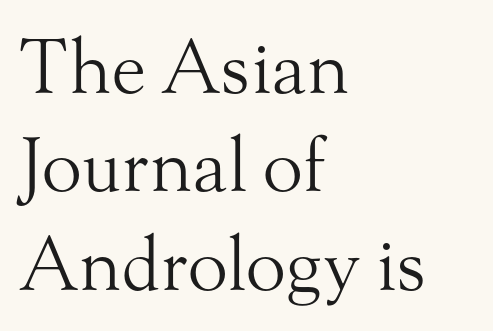
Q: Is the text bold? A: No.
Q: Is the text italic (slanted)? A: No, it is upright.
Q: Is the typeface a serif or a sans-serif typeface? A: Serif.
Q: Is the text underlined? A: No.
Q: How is the paragraph aligned? A: Left-aligned.
Q: Is the spacing between letters normal or unusually wide? A: Normal.
Q: Is the spacing between lines tight, normal or loose? A: Normal.
Q: Width (condensed, normal, or wide)? A: Normal.
Q: Stroke contrast? A: Medium.
Q: x-height? A: Small.
Q: Monospaced? A: No.
